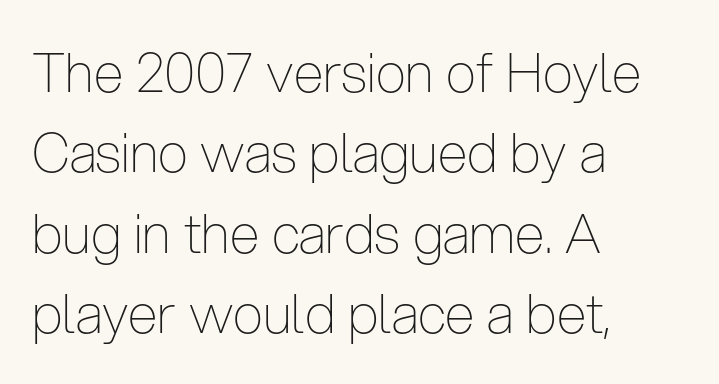
These lines are set flush left with a ragged right edge. Successive baselines arrive at the customary interval. Bold? No — there's no thickening of the strokes. Compared with typical body copy, the letter spacing here is the same.
